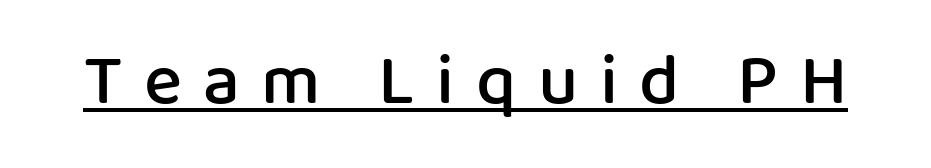
{"serif": "no", "italic": "no", "bold": "semi", "weight": "semibold", "width": "normal", "stroke_contrast": "low", "x_height": "medium", "monospaced": "no", "underline": "yes", "letter_spacing": "wide", "letter_spacing_em": 0.3, "glyph_px": 72}
